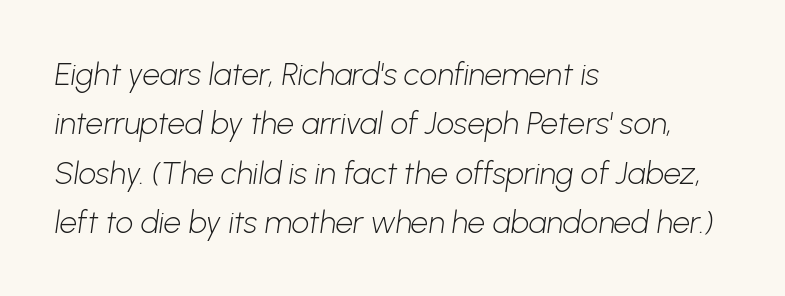
Bare-footed words on every line. Check where the strokes stop: nothing finishes them off — pure sans. The leading is moderate, giving the passage an even texture. Character widths vary here, with narrow letters taking less room than wide ones. One-word summary of the alignment: left.
